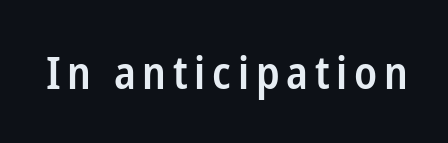
Q: Is the text bold? A: Semi-bold.
Q: Is the text italic (slanted)? A: No, it is upright.
Q: Is the typeface a serif or a sans-serif typeface? A: Sans-serif.
Q: Is the text underlined? A: No.
Q: Width (condensed, normal, or wide)? A: Condensed.
Q: Stroke contrast? A: Low.
Q: x-height? A: Medium.
Q: Monospaced? A: No.
